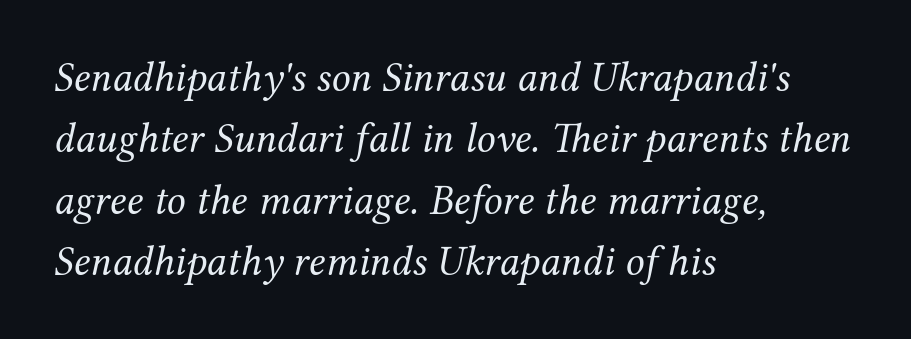
{"serif": "yes", "italic": "yes", "lean": "right", "slant_degrees": 12, "bold": "no", "weight": "regular", "width": "normal", "stroke_contrast": "medium", "x_height": "medium", "monospaced": "no", "underline": "no", "align": "left", "line_spacing": "normal", "line_spacing_ratio": 1.46, "letter_spacing": "normal", "letter_spacing_em": 0.0, "glyph_px": 42}
